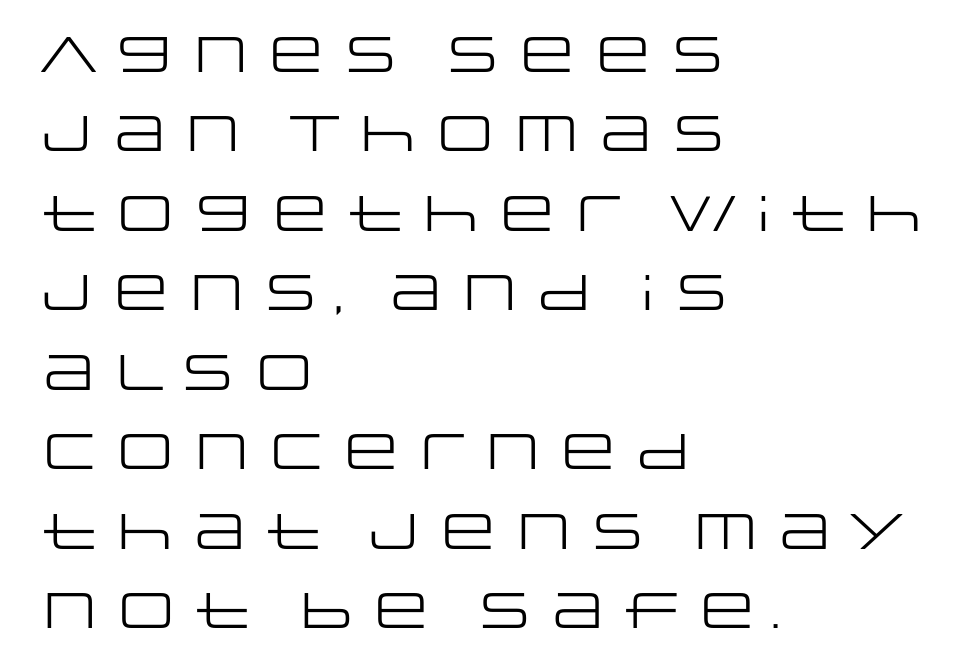
The image shows 50 px regular-weight, wide sans-serif type, upright; set left-aligned, normal line spacing (1.59x), normal letter spacing, not underlined; low stroke contrast and a large x-height.
